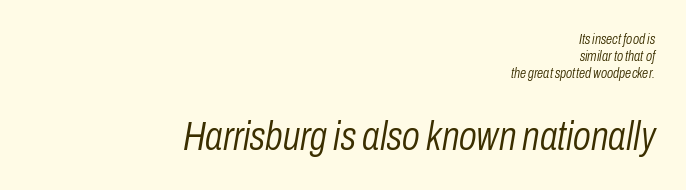
{"italic": "yes", "lean": "right", "slant_degrees": 10, "bold": "no", "weight": "light", "width": "condensed", "stroke_contrast": "low", "x_height": "medium", "monospaced": "no", "underline": "no", "align": "right", "line_spacing_ratio": 1.21, "letter_spacing": "normal", "letter_spacing_em": 0.0, "larger_block": "second", "size_ratio": 2.86, "glyph_px": 40}
